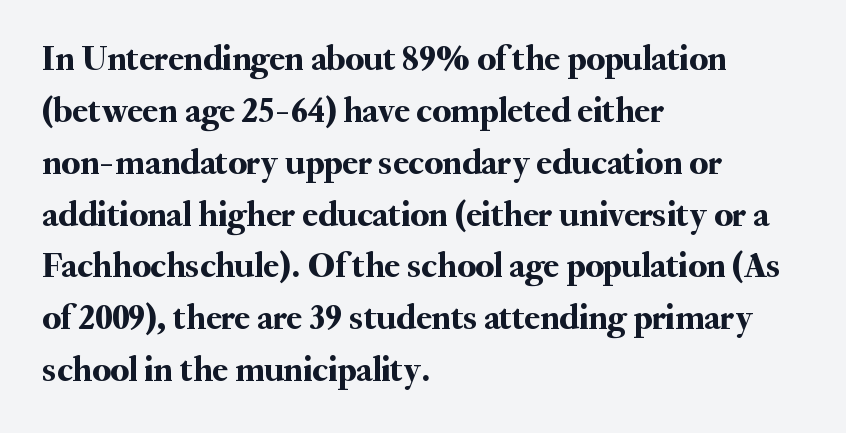
{"serif": "yes", "italic": "no", "width": "normal", "stroke_contrast": "medium", "x_height": "small", "monospaced": "no", "underline": "no", "align": "left", "line_spacing": "normal", "line_spacing_ratio": 1.44, "letter_spacing": "normal", "letter_spacing_em": 0.0, "glyph_px": 36}
